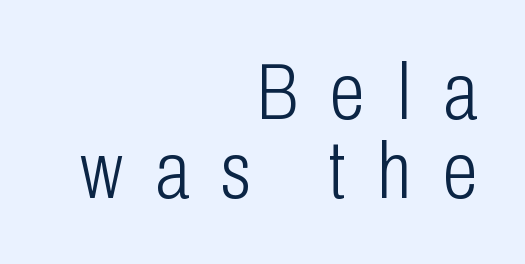
Q: Is the text bold? A: No.
Q: Is the text italic (slanted)? A: No, it is upright.
Q: Is the typeface a serif or a sans-serif typeface? A: Sans-serif.
Q: Is the text underlined? A: No.
Q: How is the paragraph aligned? A: Right-aligned.
Q: Is the spacing between letters normal or unusually wide? A: Unusually wide.
Q: Is the spacing between lines tight, normal or loose? A: Tight.
Q: Width (condensed, normal, or wide)? A: Condensed.
Q: Stroke contrast? A: Low.
Q: x-height? A: Medium.
Q: Monospaced? A: No.
